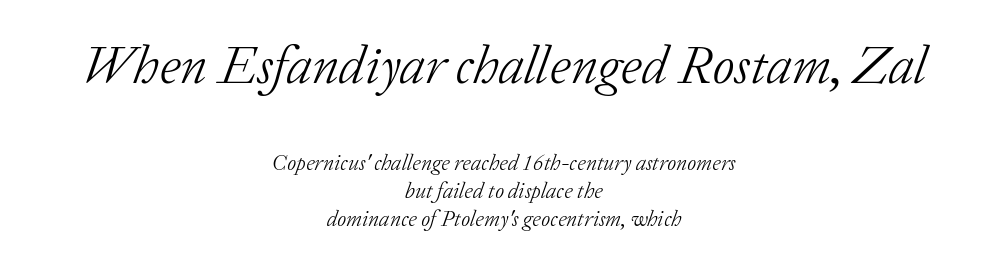
The image shows 54 px light serif type, italic (leaning right); set centered, normal line spacing (1.26x), normal letter spacing, not underlined; the first (top) block is 2.45x larger; low stroke contrast and a medium x-height.
